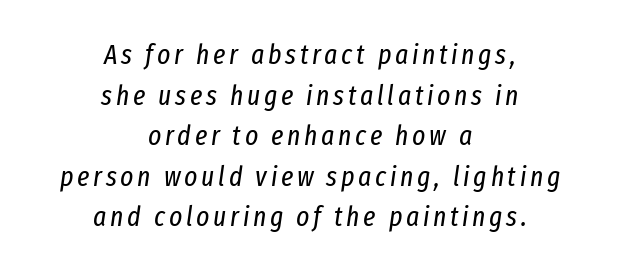
The image shows 28 px regular-weight, condensed type, italic (leaning right); set centered, normal line spacing (1.45x), not underlined; low stroke contrast and a medium x-height.
